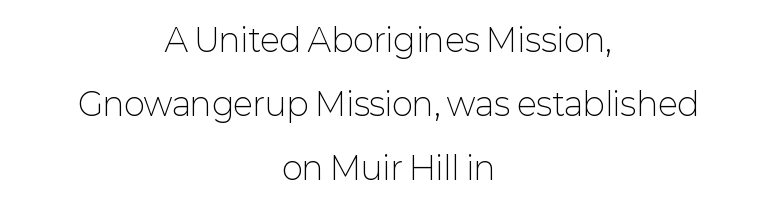
Q: Is the text bold? A: No.
Q: Is the text italic (slanted)? A: No, it is upright.
Q: Is the typeface a serif or a sans-serif typeface? A: Sans-serif.
Q: Is the text underlined? A: No.
Q: How is the paragraph aligned? A: Centered.
Q: Is the spacing between letters normal or unusually wide? A: Normal.
Q: Is the spacing between lines tight, normal or loose? A: Loose.
Q: Width (condensed, normal, or wide)? A: Normal.
Q: Stroke contrast? A: Low.
Q: x-height? A: Medium.
Q: Monospaced? A: No.
